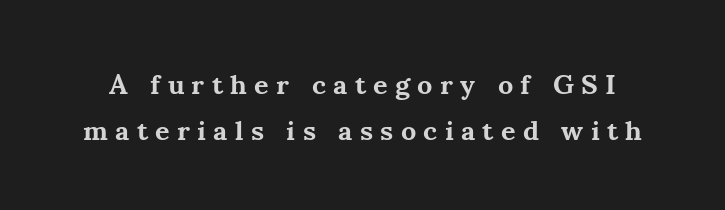
Note the varied advance widths — an 'i' is clearly narrower than an 'm'. The glyphs in this specimen are seriffed. The gap between lines stays unmarked. Notice how descenders clear the ascenders below comfortably — that's standard leading.
